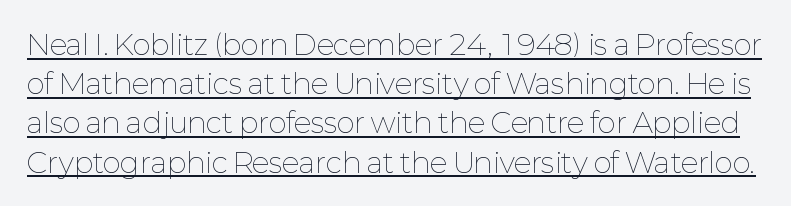
Interline gaps are of average width in this sample. Heaviness? Minimal to ordinary, like unemphasized prose. Underlining? Definitely there. The lettering holds an erect, upright posture throughout. The tracking reads as untouched default to a designer's eye.
